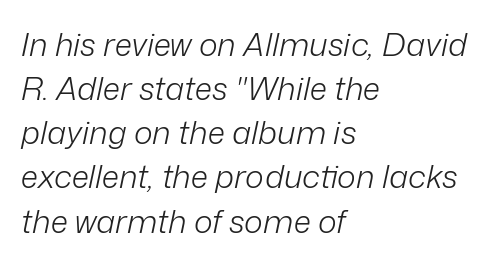
Is this a fixed-width face? No — the glyphs have proportional, varying widths. Leading: standard. Just letters on the line, the space beneath them empty. One-word summary of the alignment: left. Notice how the stems are inclined rather than vertical — that's the hallmark of italics. Stems and bowls with no extra thickness — not bold.
